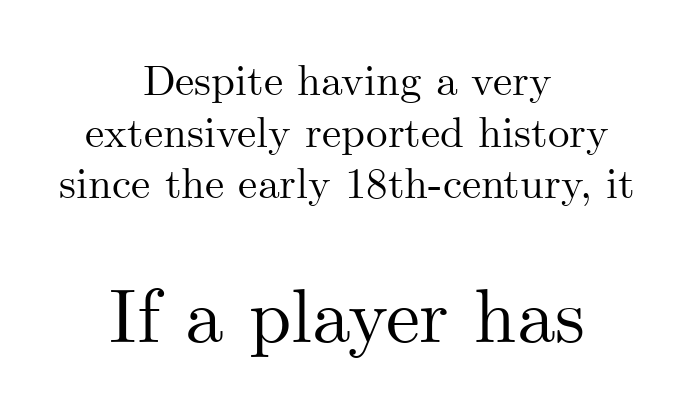
The rendering positions every line midway between the sides. The string is rendered with underlining switched off. You could not count columns in this text — the font is proportionally spaced. How are the letters spaced? Ordinarily, with no added tracking.
